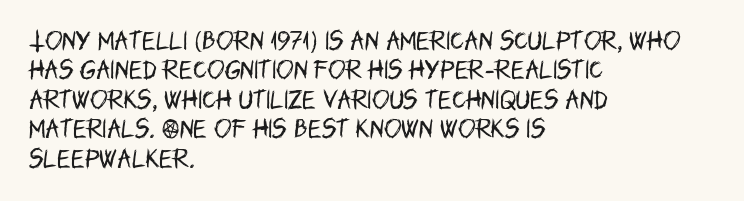
{"italic": "no", "bold": "no", "underline": "no", "align": "left", "line_spacing": "normal", "line_spacing_ratio": 1.4, "letter_spacing": "normal", "letter_spacing_em": 0.0, "glyph_px": 21}
